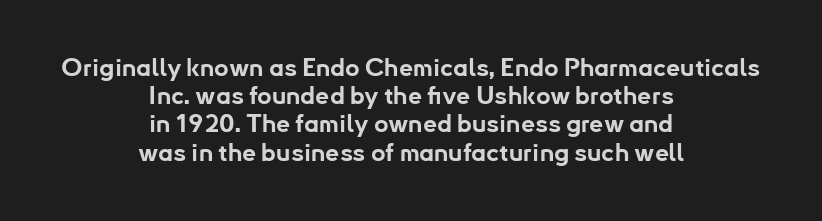
The image shows 25 px bold type, upright; set centered, tight line spacing (1.13x), normal letter spacing, not underlined.
